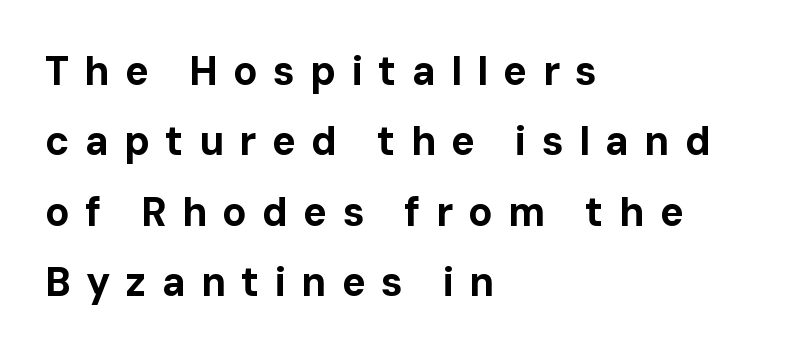
{"serif": "no", "italic": "no", "bold": "yes", "weight": "bold", "width": "normal", "stroke_contrast": "low", "x_height": "medium", "monospaced": "no", "underline": "no", "align": "left", "line_spacing_ratio": 1.76, "letter_spacing": "wide", "letter_spacing_em": 0.38, "glyph_px": 40}
